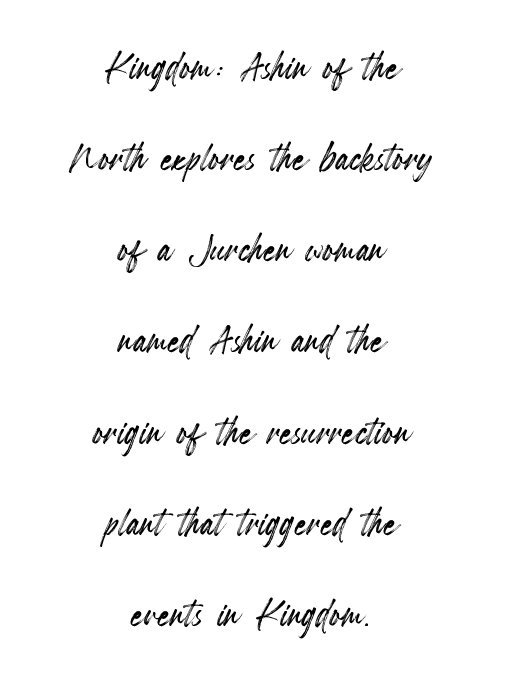
Q: Is the text italic (slanted)? A: Yes.
Q: Is the text underlined? A: No.
Q: How is the paragraph aligned? A: Centered.
Q: Is the spacing between letters normal or unusually wide? A: Normal.
Q: Width (condensed, normal, or wide)? A: Condensed.
Q: x-height? A: Small.
Q: Monospaced? A: No.
